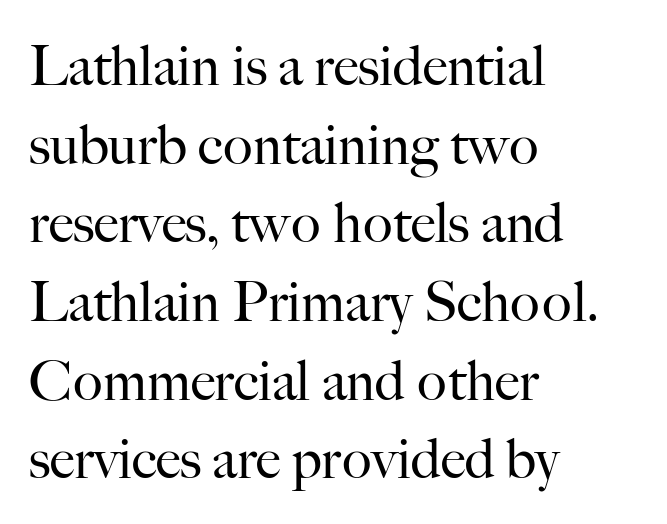
Small tapered or slab feet sit at the stroke ends, so this counts as serif. Proportional: the letters do not fall into vertical columns. Nobody touched the tracking dial on this one. The characters are drawn with everyday or finer stroke widths. Notice how the stems are strictly vertical — no italics here.
